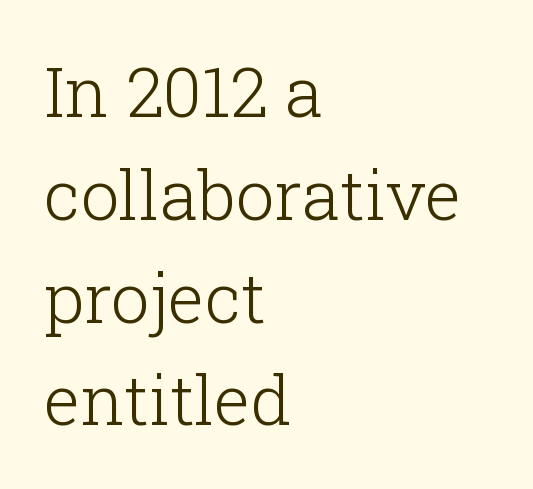
Q: Is the text bold? A: No.
Q: Is the text italic (slanted)? A: No, it is upright.
Q: Is the typeface a serif or a sans-serif typeface? A: Serif.
Q: Is the text underlined? A: No.
Q: How is the paragraph aligned? A: Left-aligned.
Q: Is the spacing between letters normal or unusually wide? A: Normal.
Q: Is the spacing between lines tight, normal or loose? A: Normal.
Q: Width (condensed, normal, or wide)? A: Normal.
Q: Stroke contrast? A: Low.
Q: x-height? A: Medium.
Q: Monospaced? A: No.
